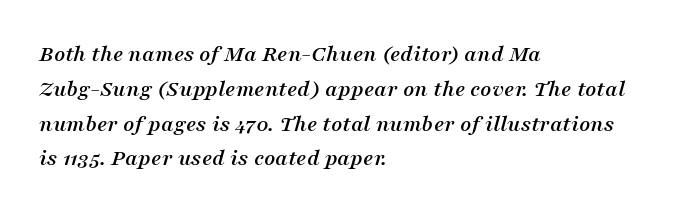
Q: Is the text italic (slanted)? A: Yes, it leans right by about 16 degrees.
Q: Is the text underlined? A: No.
Q: How is the paragraph aligned? A: Left-aligned.
Q: Is the spacing between letters normal or unusually wide? A: Normal.
Q: Is the spacing between lines tight, normal or loose? A: Normal.
